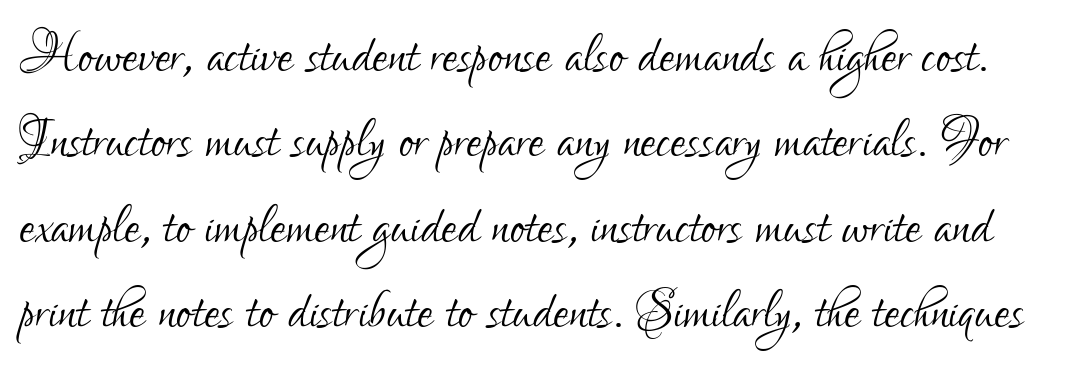
The image shows 70 px light, condensed sans-serif type; set line spacing 1.22x, normal letter spacing, not underlined; low stroke contrast and a small x-height.
